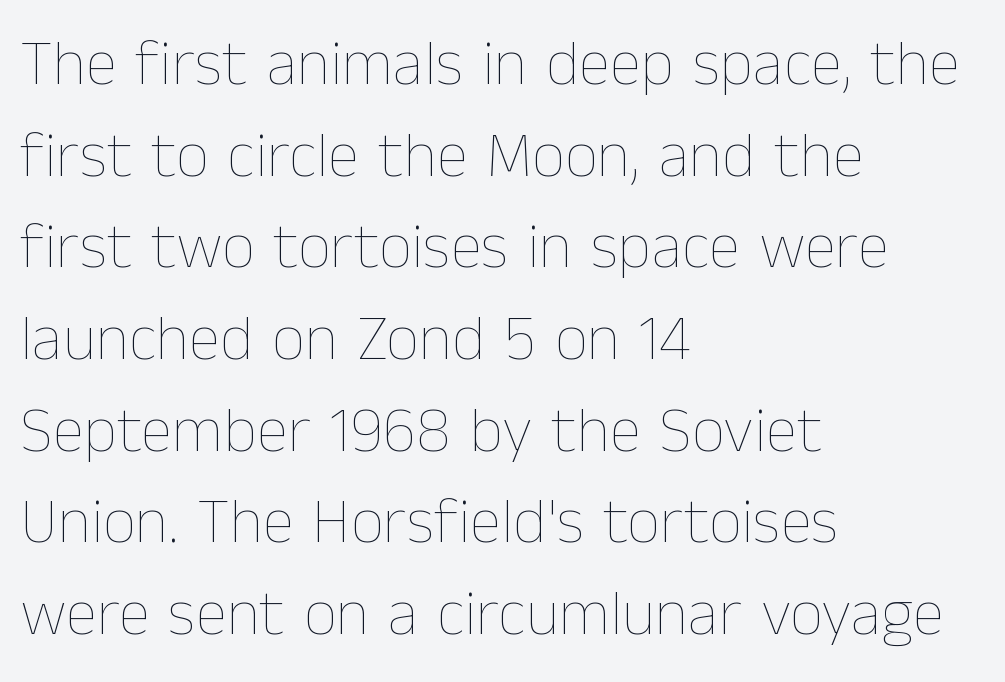
The image shows 65 px thin type, upright; set left-aligned, normal line spacing (1.41x), normal letter spacing, not underlined; low stroke contrast and a medium x-height.
